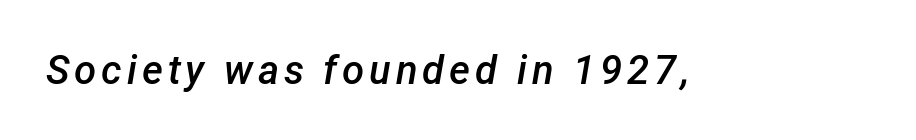
Anything drawn beneath the words? Only blank space. The face used here is proportionally spaced, like ordinary book or web type. Characters are canted at an angle relative to the baseline's perpendicular. Slightly chunky letters — semibold, I'd say, not full bold.
